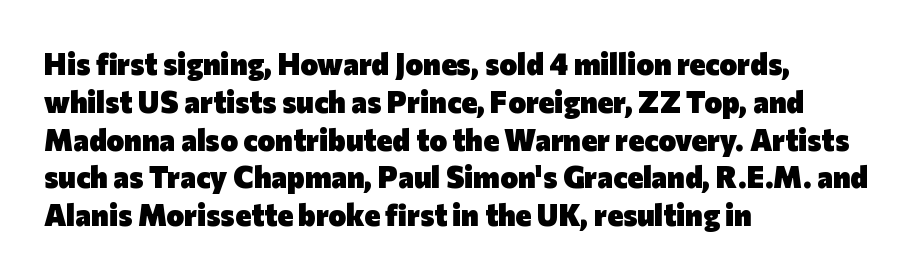
The image shows 30 px heavy sans-serif type, upright; set left-aligned, normal line spacing (1.26x), normal letter spacing, not underlined; low stroke contrast and a medium x-height.
